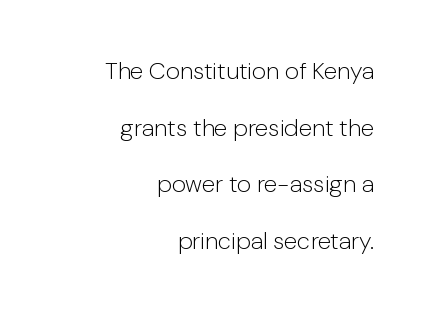
The image shows 24 px text type, upright; set right-aligned, loose line spacing (2.36x), normal letter spacing, not underlined.
